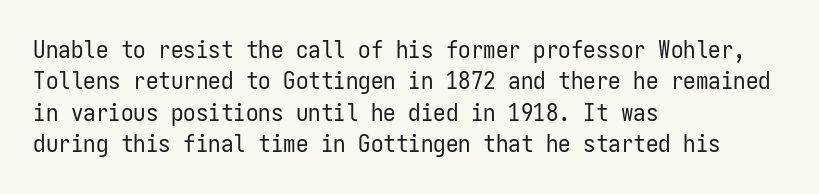
The image shows 25 px text type, upright; set left-aligned, normal line spacing (1.26x), normal letter spacing, not underlined.
